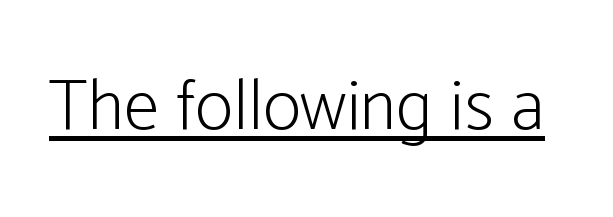
Q: Is the text bold? A: No.
Q: Is the text italic (slanted)? A: No, it is upright.
Q: Is the typeface a serif or a sans-serif typeface? A: Sans-serif.
Q: Is the text underlined? A: Yes.
Q: Is the spacing between letters normal or unusually wide? A: Normal.
Q: Width (condensed, normal, or wide)? A: Condensed.
Q: Stroke contrast? A: Low.
Q: x-height? A: Medium.
Q: Monospaced? A: No.
